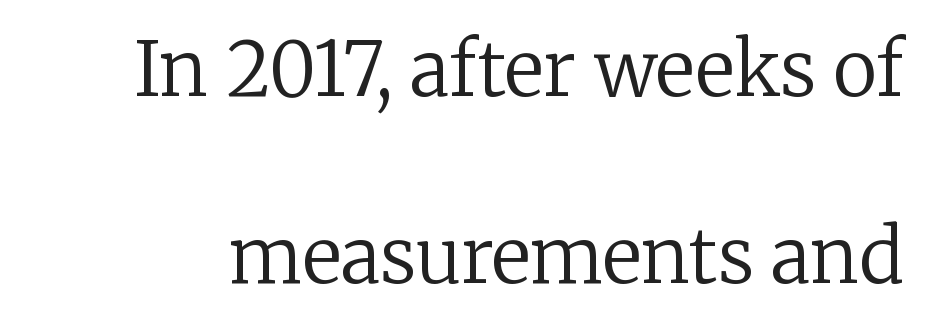
{"serif": "yes", "italic": "no", "bold": "no", "weight": "regular", "width": "normal", "stroke_contrast": "low", "x_height": "medium", "monospaced": "no", "underline": "no", "line_spacing": "loose", "line_spacing_ratio": 2.49, "letter_spacing": "normal", "letter_spacing_em": 0.0, "glyph_px": 75}
